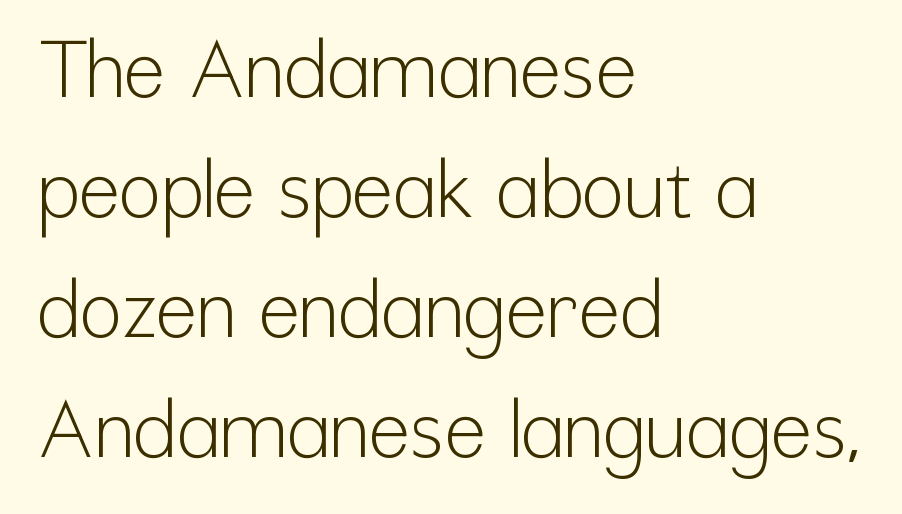
You could call the tracking neutral — neither tight nor loose. Looks like regular typesetting: each glyph gets only the width it needs. You can tell from the bare stems that sans-serif type was used. Nope, not italic — everything's standing straight. Lines of text with bare space underneath. The ragged edge is on the right, which tells us the setting is flush left.
